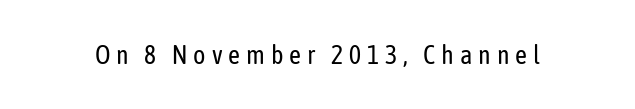
{"italic": "no", "bold": "no", "underline": "no", "letter_spacing": "wide", "letter_spacing_em": 0.23, "glyph_px": 26}
